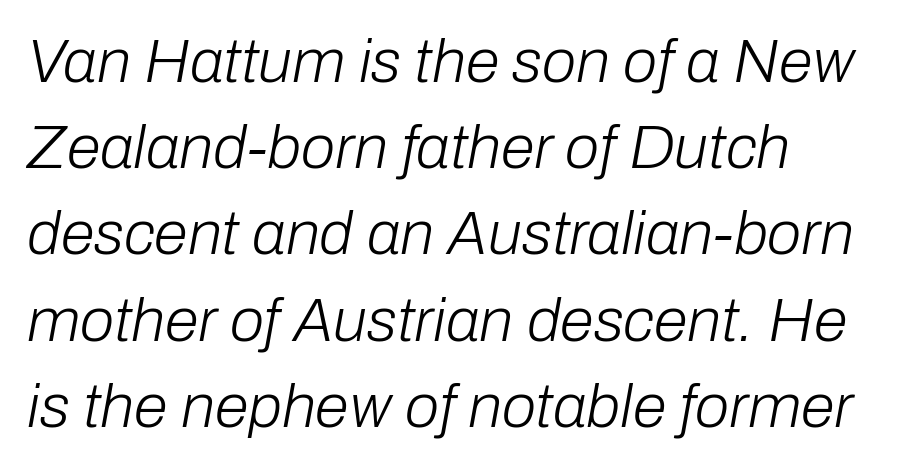
Q: Is the text bold? A: No.
Q: Is the text italic (slanted)? A: Yes, it leans right by about 10 degrees.
Q: Is the text underlined? A: No.
Q: How is the paragraph aligned? A: Left-aligned.
Q: Is the spacing between letters normal or unusually wide? A: Normal.
Q: Is the spacing between lines tight, normal or loose? A: Normal.
Q: Width (condensed, normal, or wide)? A: Normal.
Q: Stroke contrast? A: Low.
Q: x-height? A: Medium.
Q: Monospaced? A: No.
